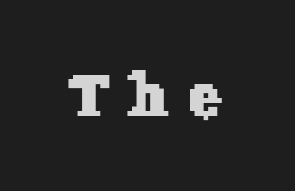
Q: Is the typeface a serif or a sans-serif typeface? A: Serif.
Q: Is the text underlined? A: No.
Q: Is the spacing between letters normal or unusually wide? A: Unusually wide.
Q: Width (condensed, normal, or wide)? A: Normal.
Q: Stroke contrast? A: Low.
Q: x-height? A: Medium.
Q: Monospaced? A: No.
